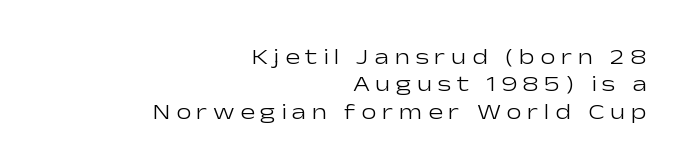
This is roman type, the default non-slanted kind. The line texture is sparse and dotted thanks to wide tracking. Leftover space on each line is placed entirely before the opening word. Heft: none added — not bold. The foot of each line stays bare and open.
